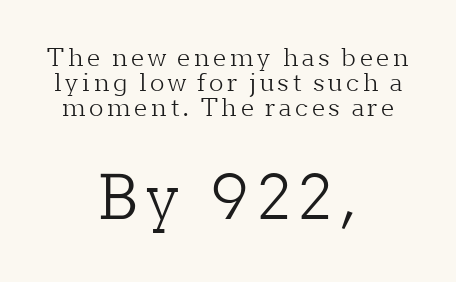
{"serif": "yes", "italic": "no", "bold": "no", "weight": "light", "width": "normal", "stroke_contrast": "low", "x_height": "medium", "monospaced": "no", "underline": "no", "align": "center", "line_spacing": "tight", "line_spacing_ratio": 1.05, "larger_block": "second", "size_ratio": 2.54, "glyph_px": 61}
